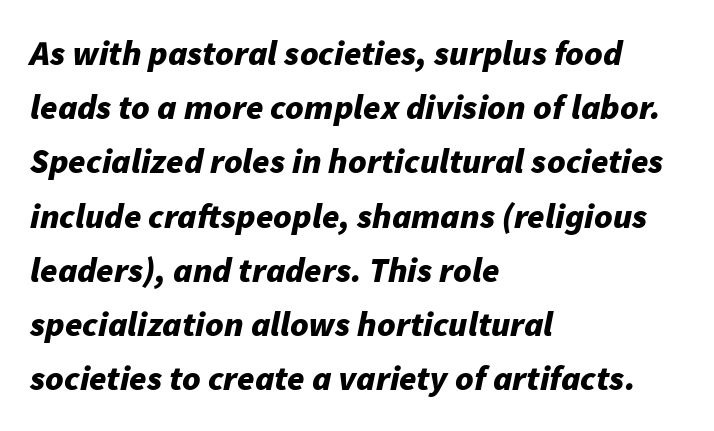
{"italic": "yes", "lean": "right", "slant_degrees": 11, "bold": "yes", "weight": "bold", "width": "normal", "stroke_contrast": "low", "x_height": "medium", "monospaced": "no", "underline": "no", "align": "left", "line_spacing": "normal", "line_spacing_ratio": 1.55, "letter_spacing": "normal", "letter_spacing_em": 0.0, "glyph_px": 35}
